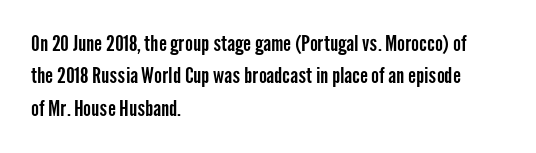
The image shows 21 px text type, upright; set left-aligned, normal line spacing (1.54x), normal letter spacing, not underlined.
